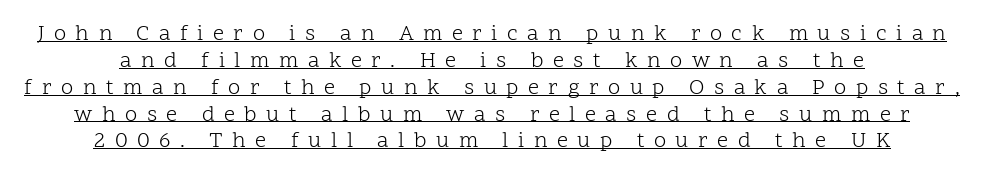
The image shows 22 px text type, upright; set centered, line spacing 1.22x, unusually wide letter spacing (+0.43 em), underlined.
